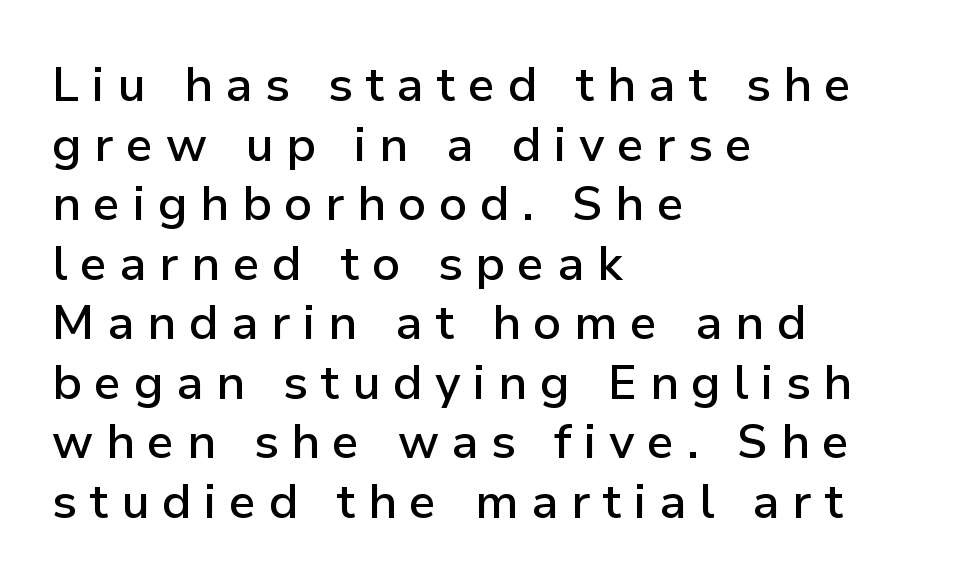
{"serif": "no", "italic": "no", "bold": "semi", "weight": "semibold", "width": "normal", "stroke_contrast": "low", "x_height": "medium", "monospaced": "no", "underline": "no", "align": "left", "line_spacing_ratio": 1.24, "letter_spacing": "wide", "letter_spacing_em": 0.26, "glyph_px": 48}
